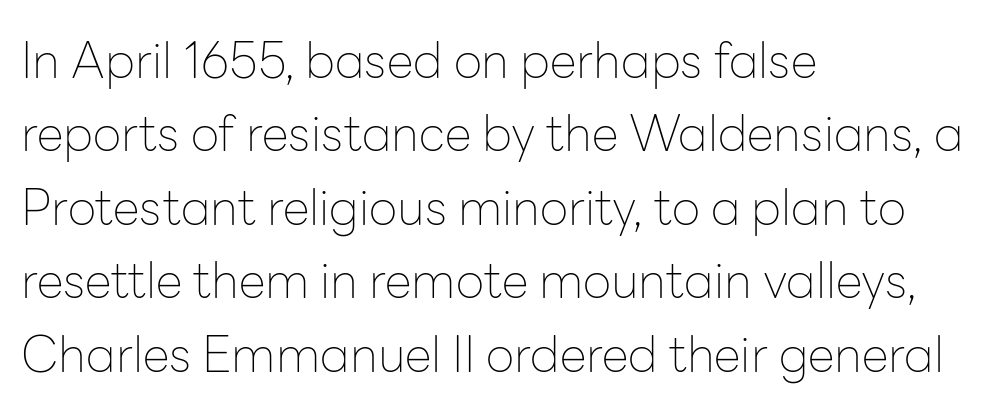
Q: Is the text bold? A: No.
Q: Is the text italic (slanted)? A: No, it is upright.
Q: Is the typeface a serif or a sans-serif typeface? A: Sans-serif.
Q: Is the text underlined? A: No.
Q: How is the paragraph aligned? A: Left-aligned.
Q: Is the spacing between letters normal or unusually wide? A: Normal.
Q: Is the spacing between lines tight, normal or loose? A: Normal.
Q: Width (condensed, normal, or wide)? A: Normal.
Q: Stroke contrast? A: Low.
Q: x-height? A: Medium.
Q: Monospaced? A: No.
